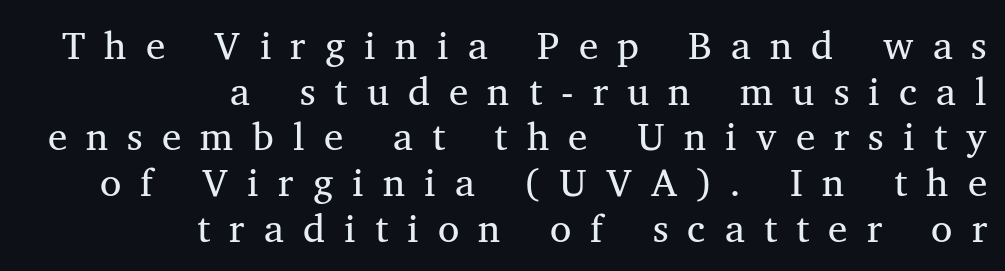
Between one letter and the next there's a generous, obvious gap. Bold? No — there's no thickening of the strokes. The rendering uses natural spacing where letterforms have individual widths. The space beneath each line is pristine and unruled. Leftover space on each line is placed entirely before the opening word.
